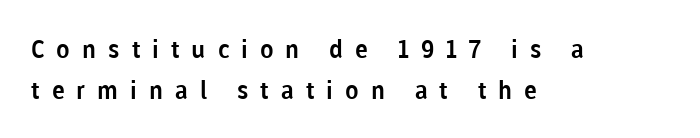
Q: Is the text italic (slanted)? A: No, it is upright.
Q: Is the text underlined? A: No.
Q: How is the paragraph aligned? A: Left-aligned.
Q: Is the spacing between letters normal or unusually wide? A: Unusually wide.
Q: Is the spacing between lines tight, normal or loose? A: Normal.
